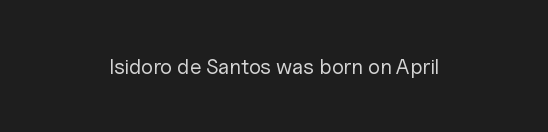
{"italic": "no", "bold": "no", "underline": "no", "align": "center", "letter_spacing": "normal", "letter_spacing_em": 0.0, "glyph_px": 21}
